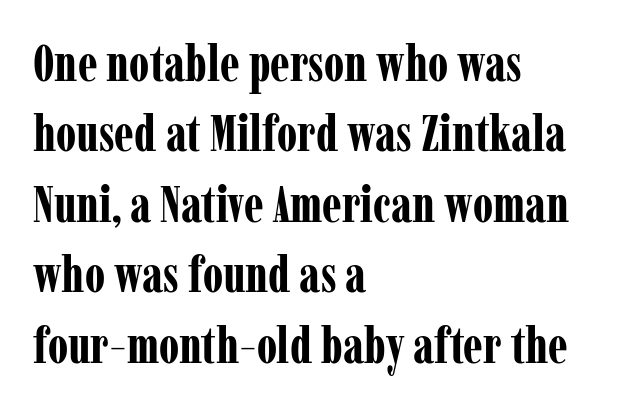
Q: Is the text bold? A: Yes.
Q: Is the text italic (slanted)? A: No, it is upright.
Q: Is the typeface a serif or a sans-serif typeface? A: Serif.
Q: Is the text underlined? A: No.
Q: How is the paragraph aligned? A: Left-aligned.
Q: Is the spacing between letters normal or unusually wide? A: Normal.
Q: Is the spacing between lines tight, normal or loose? A: Normal.
Q: Width (condensed, normal, or wide)? A: Condensed.
Q: Stroke contrast? A: Low.
Q: x-height? A: Medium.
Q: Monospaced? A: No.
